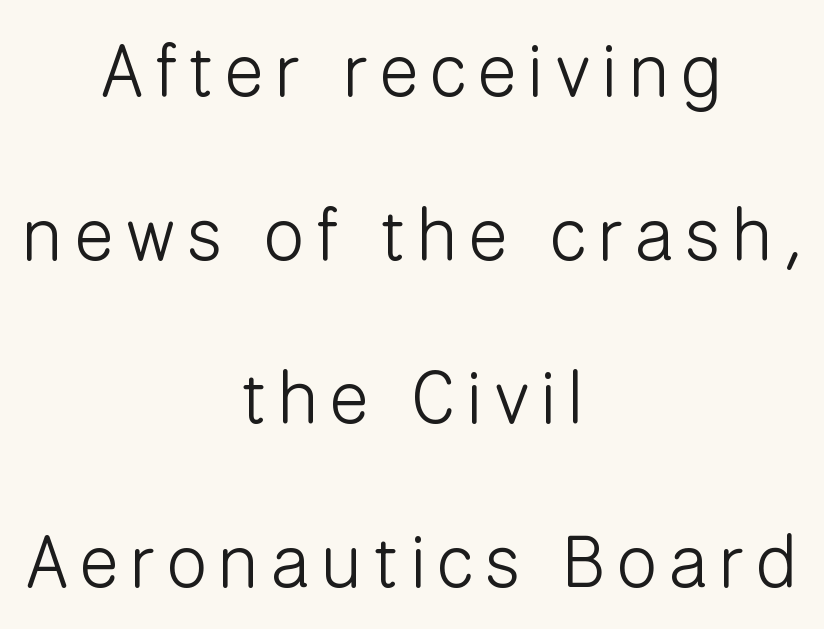
Q: Is the text bold? A: No.
Q: Is the text italic (slanted)? A: No, it is upright.
Q: Is the typeface a serif or a sans-serif typeface? A: Sans-serif.
Q: Is the text underlined? A: No.
Q: How is the paragraph aligned? A: Centered.
Q: Is the spacing between lines tight, normal or loose? A: Loose.
Q: Width (condensed, normal, or wide)? A: Normal.
Q: Stroke contrast? A: Low.
Q: x-height? A: Medium.
Q: Monospaced? A: No.
